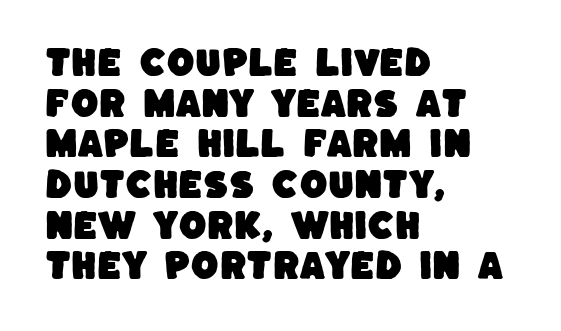
{"serif": "no", "width": "normal", "stroke_contrast": "low", "x_height": "large", "monospaced": "no", "underline": "no", "align": "left", "line_spacing": "normal", "line_spacing_ratio": 1.27, "letter_spacing": "normal", "letter_spacing_em": 0.0, "glyph_px": 32}
